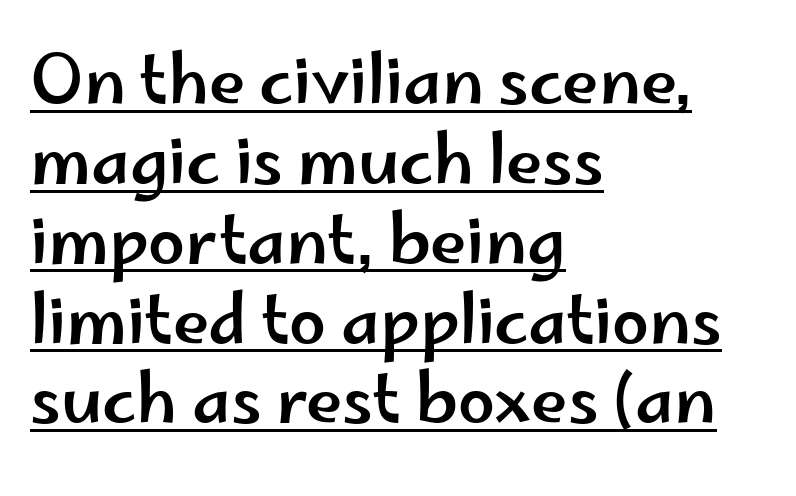
{"serif": "no", "italic": "no", "width": "wide", "stroke_contrast": "low", "x_height": "small", "monospaced": "no", "underline": "yes", "align": "left", "line_spacing_ratio": 1.21, "letter_spacing": "normal", "letter_spacing_em": 0.0, "glyph_px": 66}
